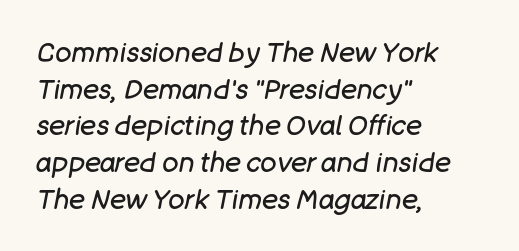
Compared with a centered layout, this one pins lines to the left instead. The foot of each line stays bare and open. Tracking value appears to be zero — textbook default spacing. Yep, that's italic — everything's leaning.
